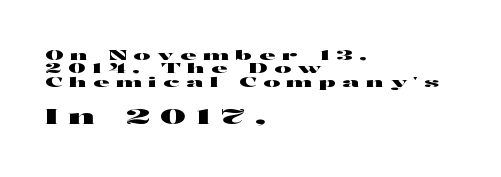
{"italic": "no", "underline": "no", "align": "left", "line_spacing": "tight", "line_spacing_ratio": 0.96, "letter_spacing": "wide", "letter_spacing_em": 0.47, "larger_block": "second", "size_ratio": 1.5, "glyph_px": 21}
